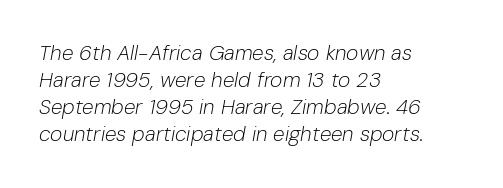
Q: Is the text bold? A: No.
Q: Is the text italic (slanted)? A: Yes, it leans right by about 10 degrees.
Q: Is the text underlined? A: No.
Q: How is the paragraph aligned? A: Left-aligned.
Q: Is the spacing between letters normal or unusually wide? A: Normal.
Q: Is the spacing between lines tight, normal or loose? A: Normal.
